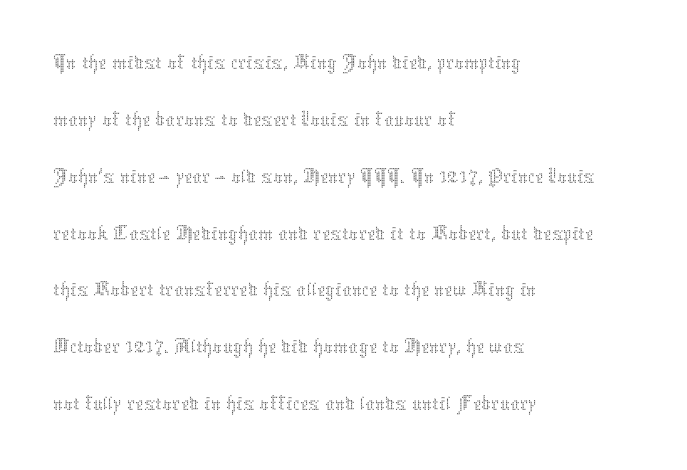
Letters have the restrained weight of plain body copy at most. The passage shown has conventional tracking throughout. Typeset ragged right — the left edge is the straight one. Each letter keeps its own natural width here, so spacing adapts to shape. The strip under each line holds only bare page. These lines were composed using upright roman letters.
